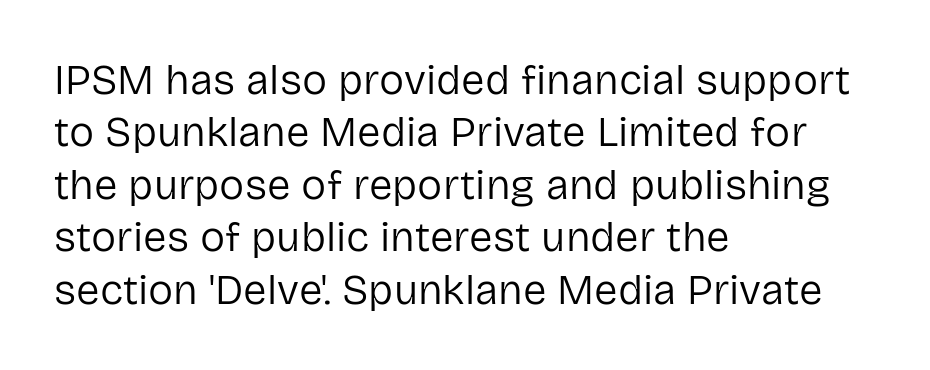
Unmarked baselines from the first word to the last. The face used here is proportionally spaced, like ordinary book or web type. Whoever set this chose a conventional vertical rhythm. Nothing unusual about the tracking: characters are spaced as the font intends. Ordinary non-slanted type is in use. Look at the bottom of the vertical strokes: they stop flat, with no serifs.
